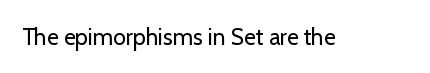
Q: Is the text bold? A: No.
Q: Is the text italic (slanted)? A: No, it is upright.
Q: Is the text underlined? A: No.
Q: Is the spacing between letters normal or unusually wide? A: Normal.
